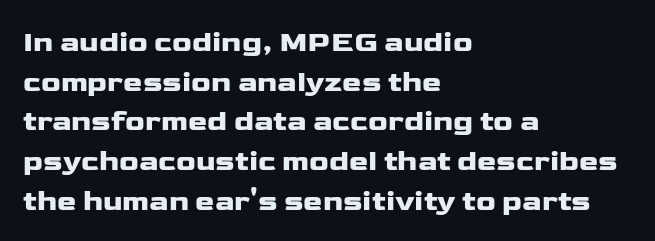
The axis of the letterforms is exactly vertical. The passage shown is typed in a proportional face where columns would drift. Each letter's strokes conclude bluntly, with no projecting serifs. The paragraph has a hard left edge and a soft right edge.
